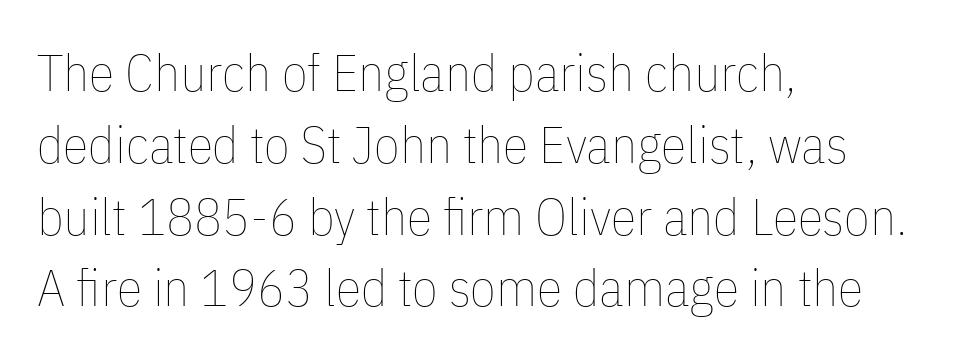
The image shows 52 px thin, condensed type, upright; set left-aligned, normal line spacing (1.38x), normal letter spacing, not underlined; low stroke contrast and a medium x-height.
